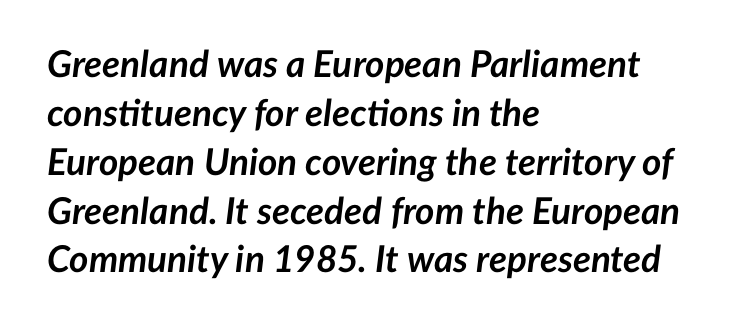
{"italic": "yes", "lean": "right", "slant_degrees": 7, "bold": "yes", "weight": "semibold", "width": "normal", "stroke_contrast": "low", "x_height": "medium", "monospaced": "no", "underline": "no", "align": "left", "line_spacing": "normal", "line_spacing_ratio": 1.32, "letter_spacing": "normal", "letter_spacing_em": 0.0, "glyph_px": 37}
